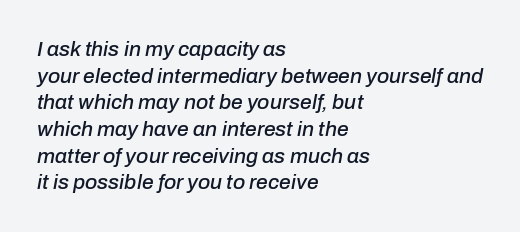
{"italic": "yes", "lean": "right", "slant_degrees": 10, "underline": "no", "align": "left", "line_spacing": "normal", "line_spacing_ratio": 1.27, "letter_spacing": "normal", "letter_spacing_em": 0.0, "glyph_px": 21}
